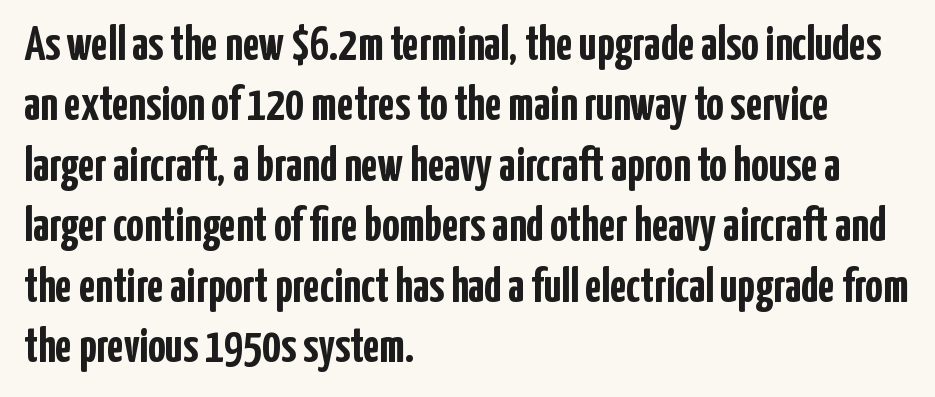
Students, this is bold: see how much ink each stroke carries. Here the glyphs are tracked normally, forming tight word shapes. Honestly, the row spacing looks completely unremarkable. No italicization has been applied; the sample stays upright. The lines are quadded left. Nope, no serifs anywhere on these letters.
